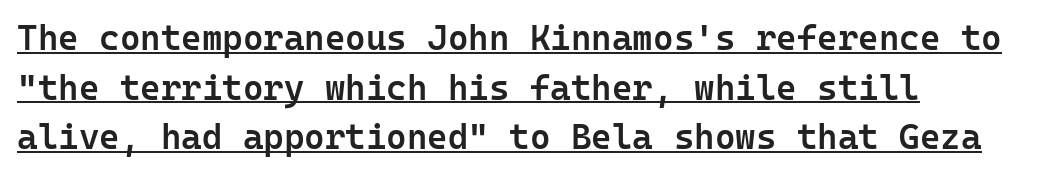
Q: Is the text bold? A: Semi-bold.
Q: Is the text italic (slanted)? A: No, it is upright.
Q: Is the typeface a serif or a sans-serif typeface? A: Sans-serif.
Q: Is the text underlined? A: Yes.
Q: How is the paragraph aligned? A: Left-aligned.
Q: Is the spacing between letters normal or unusually wide? A: Normal.
Q: Is the spacing between lines tight, normal or loose? A: Normal.
Q: Width (condensed, normal, or wide)? A: Normal.
Q: Stroke contrast? A: Low.
Q: x-height? A: Medium.
Q: Monospaced? A: Yes.
